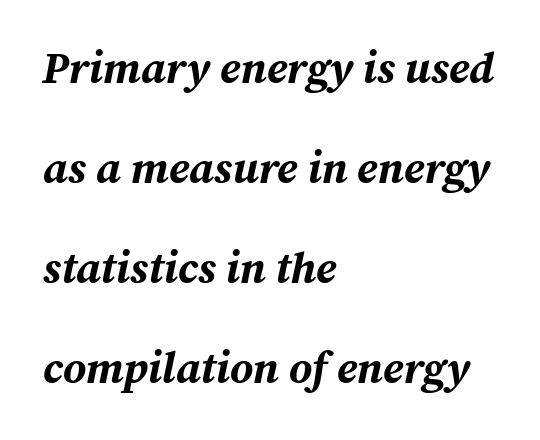
The font's italic variant was chosen for this text. How are the letters spaced? Ordinarily, with no added tracking. Do the characters align in a grid? No, the font is proportional. The ragged edge is on the right, which tells us the setting is flush left. Students, this is bold: see how much ink each stroke carries.
